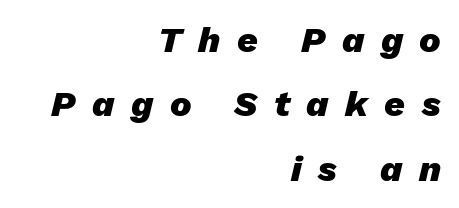
Q: Is the text bold? A: Yes.
Q: Is the text italic (slanted)? A: Yes, it leans right by about 13 degrees.
Q: Is the text underlined? A: No.
Q: How is the paragraph aligned? A: Right-aligned.
Q: Is the spacing between letters normal or unusually wide? A: Unusually wide.
Q: Width (condensed, normal, or wide)? A: Normal.
Q: Stroke contrast? A: Low.
Q: x-height? A: Medium.
Q: Monospaced? A: No.
